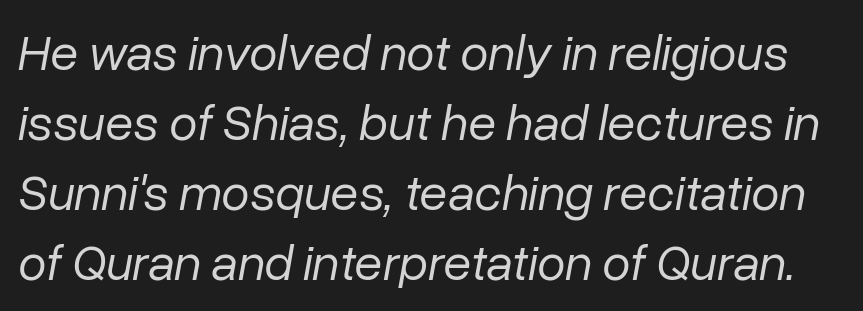
{"italic": "yes", "lean": "right", "slant_degrees": 10, "bold": "no", "weight": "regular", "width": "normal", "stroke_contrast": "low", "x_height": "medium", "monospaced": "no", "underline": "no", "line_spacing": "normal", "line_spacing_ratio": 1.37, "letter_spacing": "normal", "letter_spacing_em": 0.0, "glyph_px": 51}
